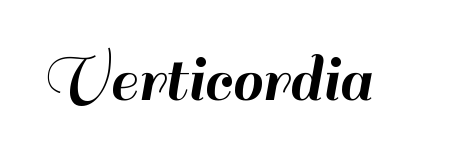
Stroke terminals: plain, sans-serif. The line texture is even and compact thanks to regular tracking. The strip under each line holds only bare page. Spacing verdict: proportional, widths tailored to each character.
